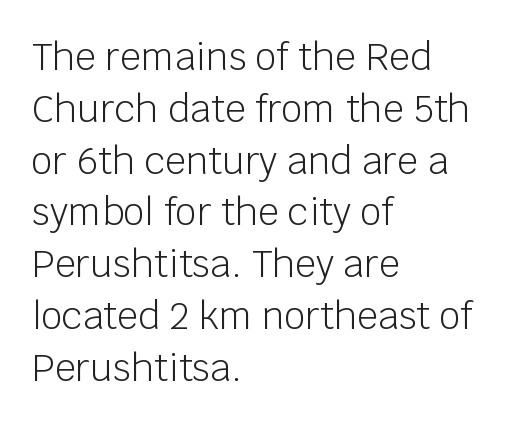
The image shows 37 px light sans-serif type, upright; set left-aligned, normal line spacing (1.4x), normal letter spacing, not underlined; low stroke contrast and a large x-height.
